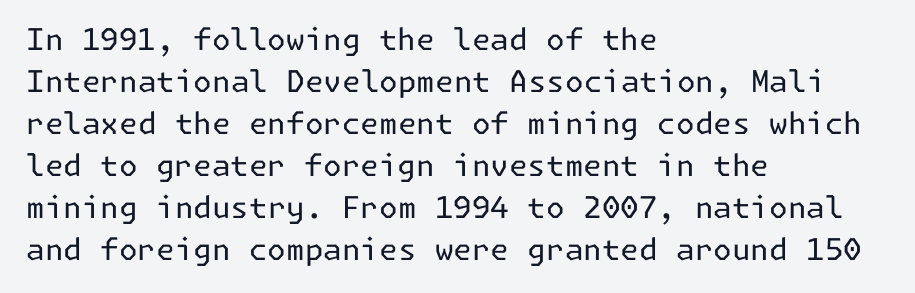
{"serif": "no", "italic": "no", "bold": "no", "weight": "regular", "width": "normal", "stroke_contrast": "low", "x_height": "medium", "underline": "no", "align": "left", "line_spacing": "normal", "line_spacing_ratio": 1.4, "letter_spacing": "normal", "letter_spacing_em": 0.0, "glyph_px": 30}
